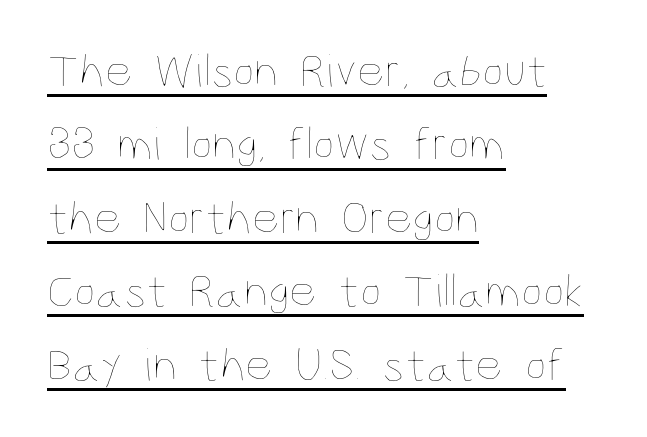
Q: Is the text bold? A: No.
Q: Is the text italic (slanted)? A: No, it is upright.
Q: Is the text underlined? A: Yes.
Q: How is the paragraph aligned? A: Left-aligned.
Q: Is the spacing between letters normal or unusually wide? A: Normal.
Q: Is the spacing between lines tight, normal or loose? A: Normal.
Q: Width (condensed, normal, or wide)? A: Condensed.
Q: Stroke contrast? A: Low.
Q: x-height? A: Large.
Q: Monospaced? A: No.
